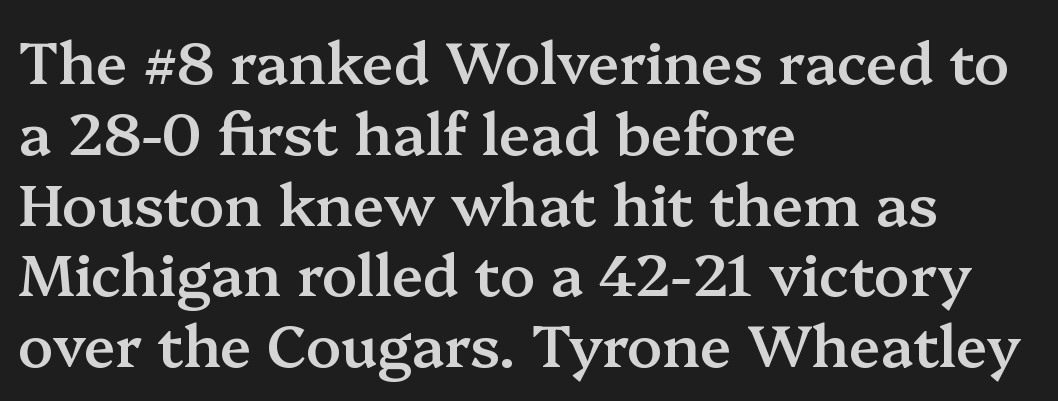
The rendering shows small feet on the letterforms — a serif design. Weight check: semibold — heavier than regular, not quite bold. Each row of text sits above clean, open space. Posture: vertical. The passage shown is typed in a proportional face where columns would drift.
